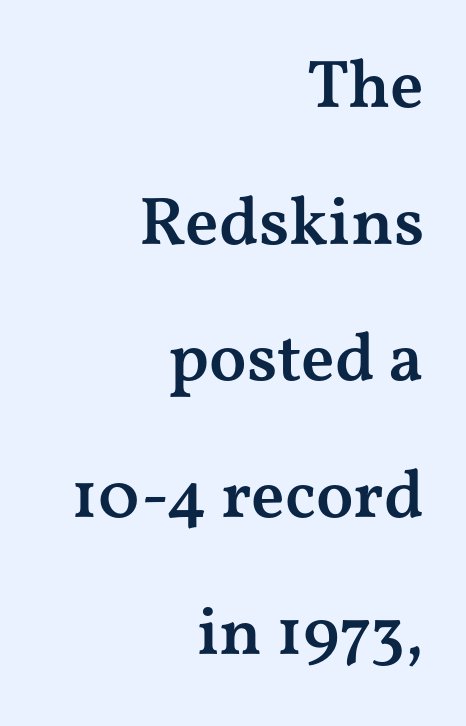
{"serif": "yes", "italic": "no", "bold": "semi", "weight": "semibold", "width": "wide", "stroke_contrast": "medium", "x_height": "medium", "monospaced": "no", "underline": "no", "align": "right", "line_spacing": "loose", "line_spacing_ratio": 2.01, "letter_spacing": "normal", "letter_spacing_em": 0.0, "glyph_px": 68}
